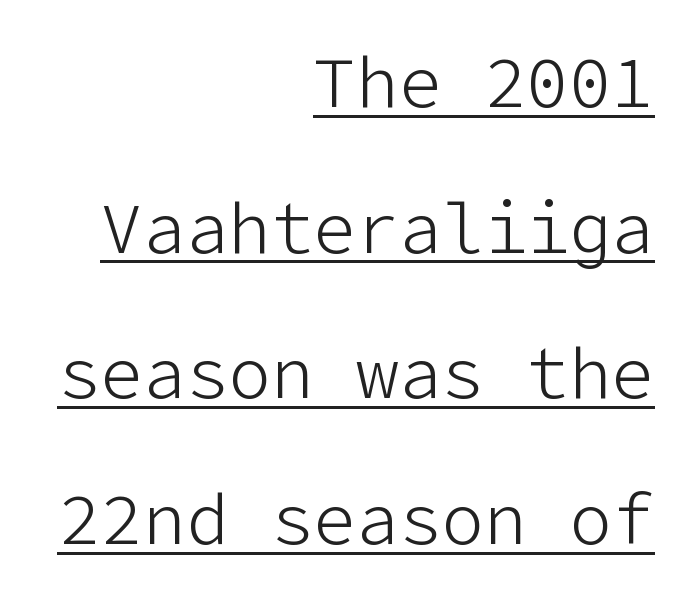
{"serif": "no", "italic": "no", "bold": "no", "weight": "light", "width": "normal", "stroke_contrast": "low", "x_height": "medium", "underline": "yes", "align": "right", "line_spacing": "loose", "line_spacing_ratio": 2.05, "letter_spacing": "normal", "letter_spacing_em": 0.0, "glyph_px": 71}
